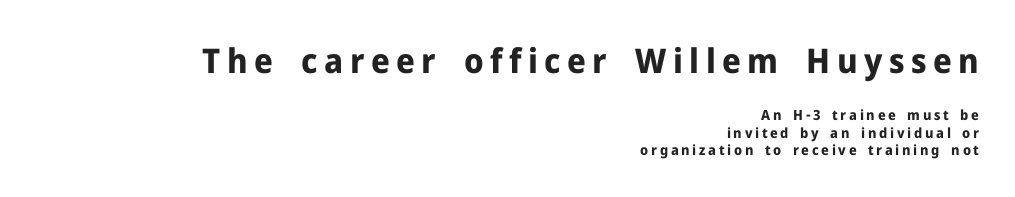
Letters rest on an invisible, unmarked baseline. This is the regular roman posture of the typeface. The passage is arranged like a letterhead date or caption credit — flush right. Heft: maximum for text — a bold. The more generous point size was reserved for the upper chunk.
